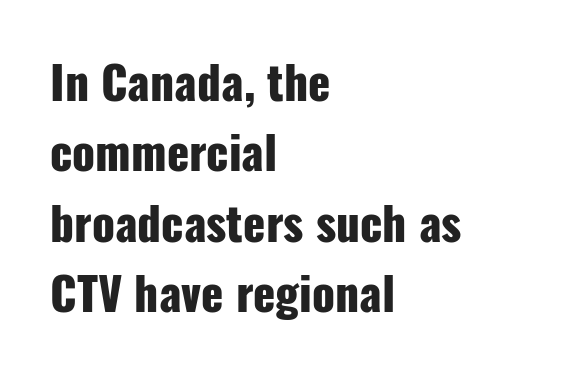
{"serif": "no", "italic": "no", "bold": "yes", "weight": "heavy", "width": "condensed", "stroke_contrast": "low", "x_height": "medium", "monospaced": "no", "underline": "no", "align": "left", "line_spacing": "normal", "line_spacing_ratio": 1.53, "letter_spacing": "normal", "letter_spacing_em": 0.0, "glyph_px": 46}
